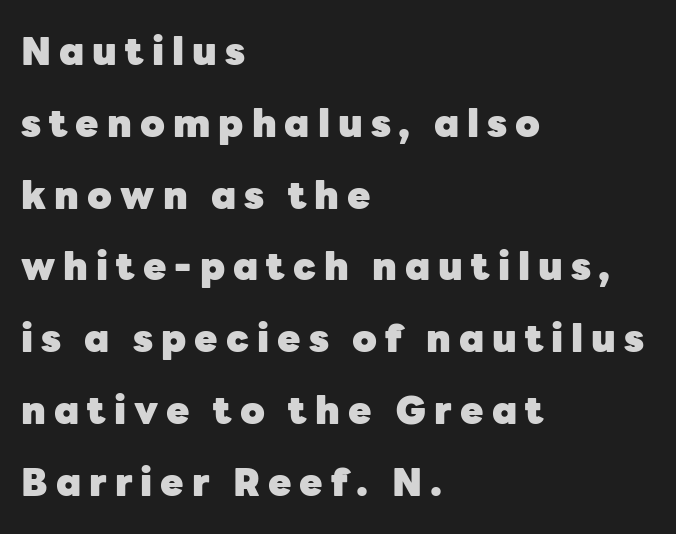
The image shows 38 px heavy sans-serif type, upright; set left-aligned, line spacing 1.89x, unusually wide letter spacing (+0.21 em), not underlined; low stroke contrast and a medium x-height.
